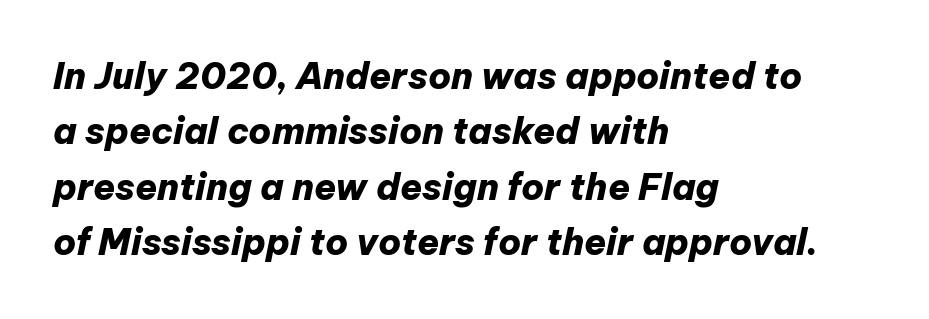
In terms of weight, the rendering is a true, heavy bold. The space beneath each line is pristine and unruled. The glyphs look as if they've been sheared to an angle. In terms of leading, this rendering sits right in the middle. Character widths vary here, with narrow letters taking less room than wide ones.
